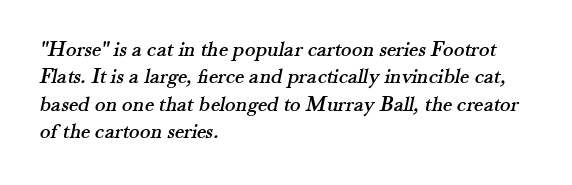
The image shows 22 px text type; set left-aligned, normal line spacing (1.25x), normal letter spacing, not underlined.
